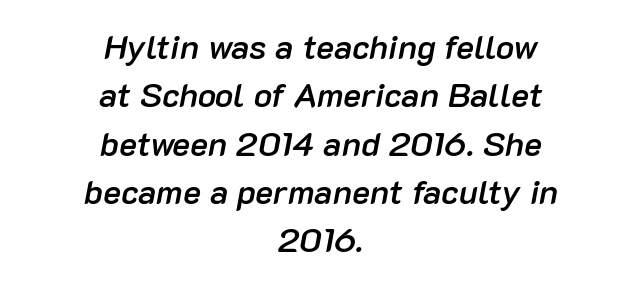
The image shows 34 px semibold type, italic (leaning right); set centered, normal line spacing (1.42x), normal letter spacing, not underlined; low stroke contrast and a medium x-height.
